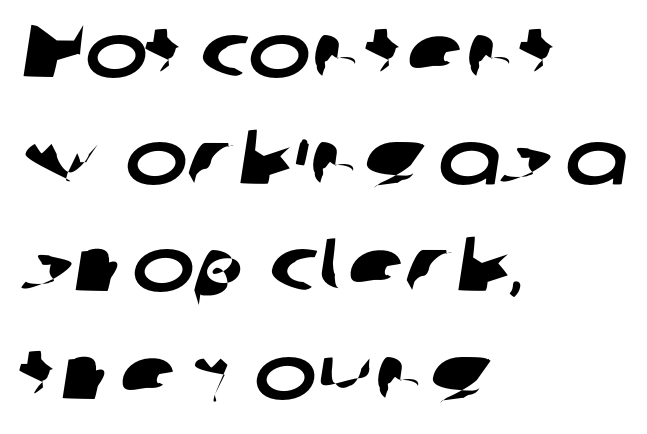
{"serif": "no", "width": "wide", "stroke_contrast": "low", "x_height": "medium", "monospaced": "no", "underline": "no", "align": "left", "line_spacing": "normal", "line_spacing_ratio": 1.43, "letter_spacing": "normal", "letter_spacing_em": 0.0, "glyph_px": 75}
